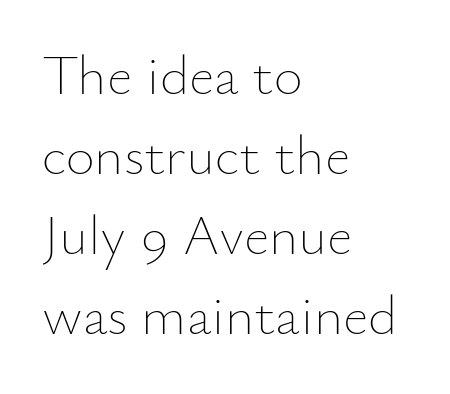
Vertical spacing — default. Posture: upright roman. Think of a printed novel: that variable character pitch is what you see here. There is no visible air inserted between adjacent glyphs. The paragraph shown leans on its left margin. The typesetting does not lean heavy: it is not bold.
